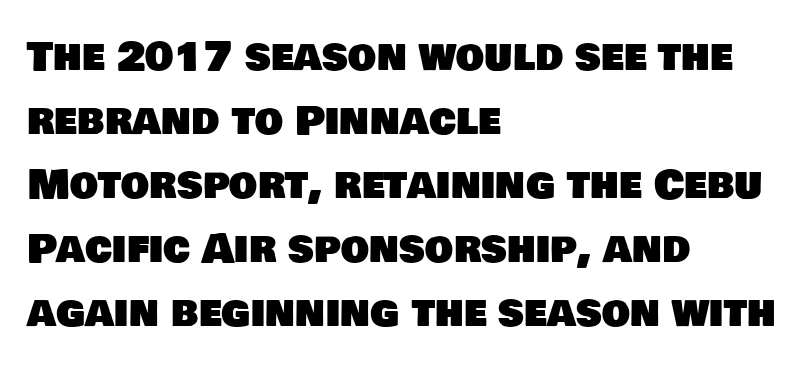
What stands out about the letter spacing? Nothing — it is the standard amount. The lines are quadded left. The space beneath each line is pristine and unruled. Type style note: lacks serifs. Varying glyph widths throughout — classic text-font behaviour. Evenly set lines give the paragraph a standard silhouette.
